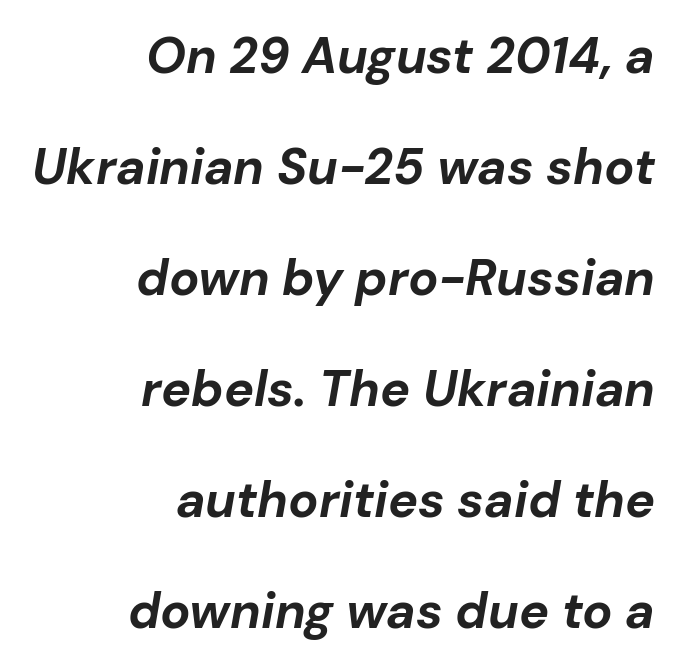
{"italic": "yes", "lean": "right", "slant_degrees": 10, "bold": "yes", "weight": "bold", "width": "normal", "stroke_contrast": "low", "x_height": "medium", "monospaced": "no", "underline": "no", "align": "right", "line_spacing": "loose", "line_spacing_ratio": 2.22, "letter_spacing": "normal", "letter_spacing_em": 0.0, "glyph_px": 50}
